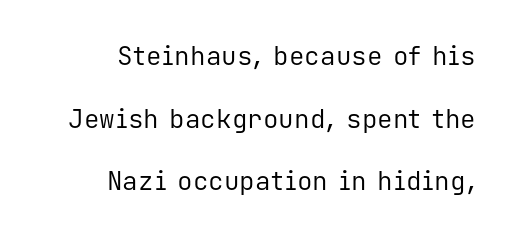
{"italic": "no", "bold": "no", "underline": "no", "align": "right", "line_spacing": "loose", "line_spacing_ratio": 2.41, "letter_spacing": "normal", "letter_spacing_em": 0.0, "glyph_px": 26}
